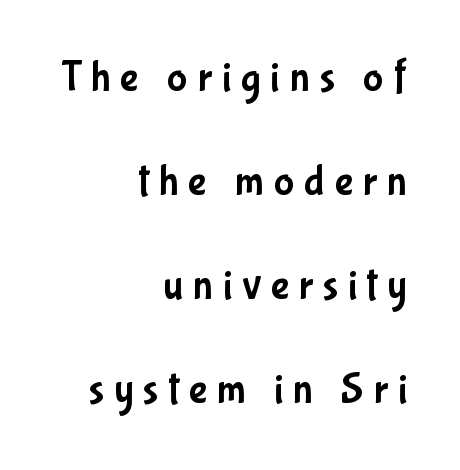
The image shows 43 px condensed sans-serif type, upright; set right-aligned, loose line spacing (2.42x), unusually wide letter spacing (+0.23 em), not underlined; low stroke contrast and a medium x-height.
